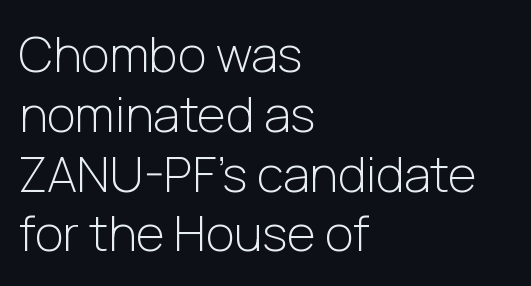
Q: Is the text bold? A: No.
Q: Is the text italic (slanted)? A: No, it is upright.
Q: Is the typeface a serif or a sans-serif typeface? A: Sans-serif.
Q: Is the text underlined? A: No.
Q: How is the paragraph aligned? A: Left-aligned.
Q: Is the spacing between letters normal or unusually wide? A: Normal.
Q: Width (condensed, normal, or wide)? A: Normal.
Q: Stroke contrast? A: Low.
Q: x-height? A: Medium.
Q: Monospaced? A: No.
